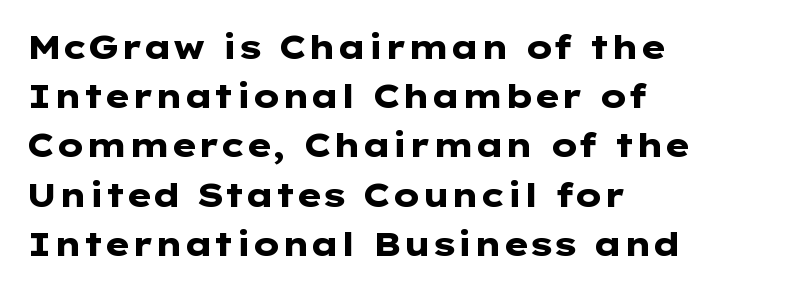
Looks like regular typesetting: each glyph gets only the width it needs. Line starts are locked; line ends wander. When letters stand straight like this, we call the style roman or upright. No feet cap the strokes, marking this as sans-serif type.
